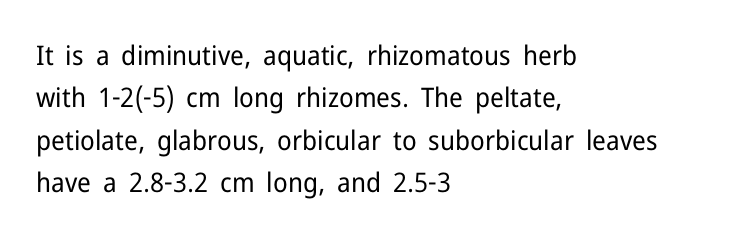
Characters follow at the spacing the type designer built in. Where is the straight margin? On the left. Weight: regular or lighter. Check the space under the baseline: it is left empty. Each new line begins a customary step beneath the previous one.
